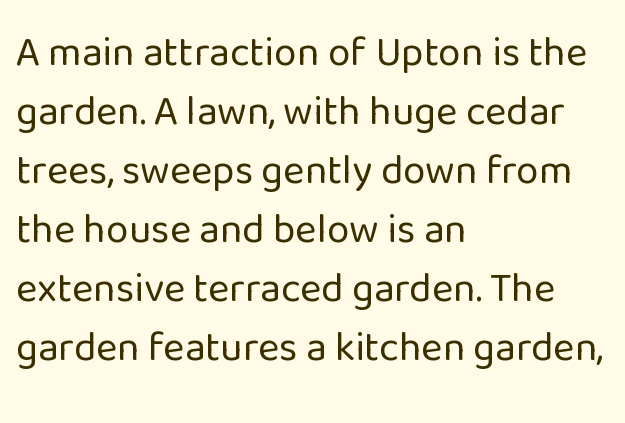
Nothing sits at the stroke ends, so this counts as sans-serif. Letters have the restrained weight of plain body copy at most. Short and long lines alike share a common starting point at left. Style check: upright. This sample keeps an unexceptional amount of space between lines.
